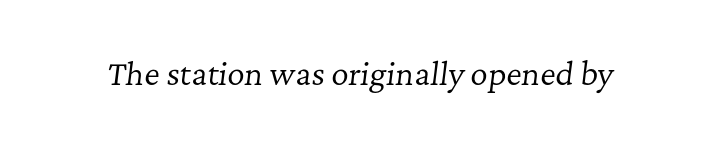
Q: Is the text bold? A: No.
Q: Is the text italic (slanted)? A: Yes, it leans right by about 7 degrees.
Q: Is the typeface a serif or a sans-serif typeface? A: Serif.
Q: Is the text underlined? A: No.
Q: Is the spacing between letters normal or unusually wide? A: Normal.
Q: Width (condensed, normal, or wide)? A: Normal.
Q: Stroke contrast? A: Low.
Q: x-height? A: Medium.
Q: Monospaced? A: No.
